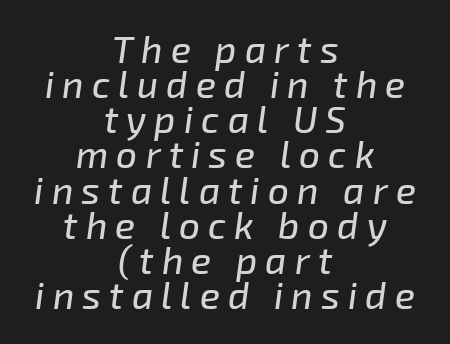
The image shows 37 px text type, italic (leaning right); set centered, tight line spacing (0.95x), unusually wide letter spacing (+0.22 em), not underlined; low stroke contrast and a medium x-height.
